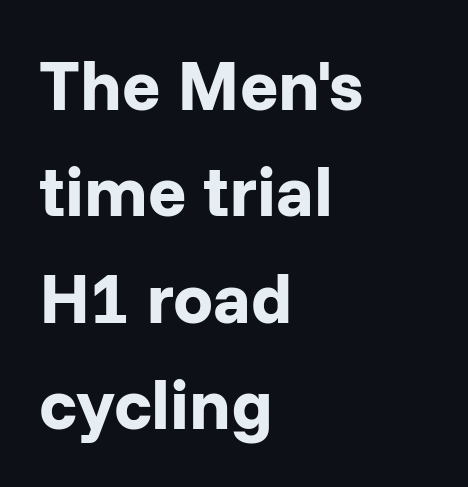
{"serif": "no", "italic": "no", "bold": "yes", "weight": "bold", "width": "normal", "stroke_contrast": "low", "x_height": "medium", "monospaced": "no", "underline": "no", "align": "left", "line_spacing": "normal", "line_spacing_ratio": 1.5, "letter_spacing": "normal", "letter_spacing_em": 0.0, "glyph_px": 71}
